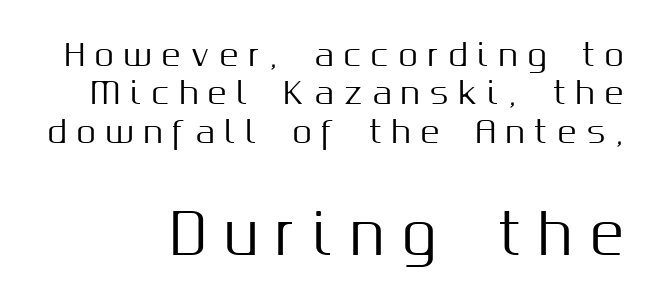
Substantial extra tracking has been applied to these lines. Each letter's strokes conclude bluntly, with no projecting serifs. Proportional: the letters do not fall into vertical columns. Designer's note — italics off, roman on. The emphasis by scale lands on block number two, below. The string is rendered with underlining switched off.
